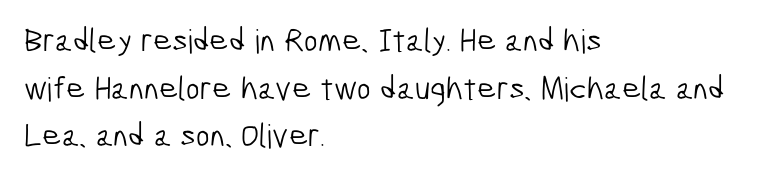
Q: Is the text bold? A: No.
Q: Is the typeface a serif or a sans-serif typeface? A: Sans-serif.
Q: Is the text underlined? A: No.
Q: How is the paragraph aligned? A: Left-aligned.
Q: Is the spacing between letters normal or unusually wide? A: Normal.
Q: Is the spacing between lines tight, normal or loose? A: Normal.
Q: Width (condensed, normal, or wide)? A: Condensed.
Q: Stroke contrast? A: Low.
Q: x-height? A: Medium.
Q: Monospaced? A: No.
